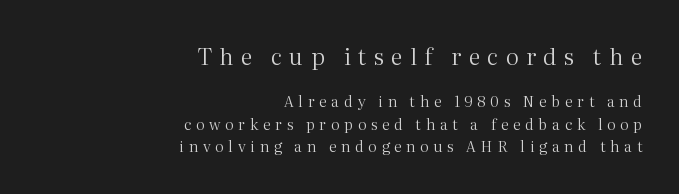
{"italic": "no", "bold": "no", "underline": "no", "align": "right", "line_spacing": "normal", "line_spacing_ratio": 1.48, "letter_spacing": "wide", "letter_spacing_em": 0.32, "larger_block": "first", "size_ratio": 1.53, "glyph_px": 23}
